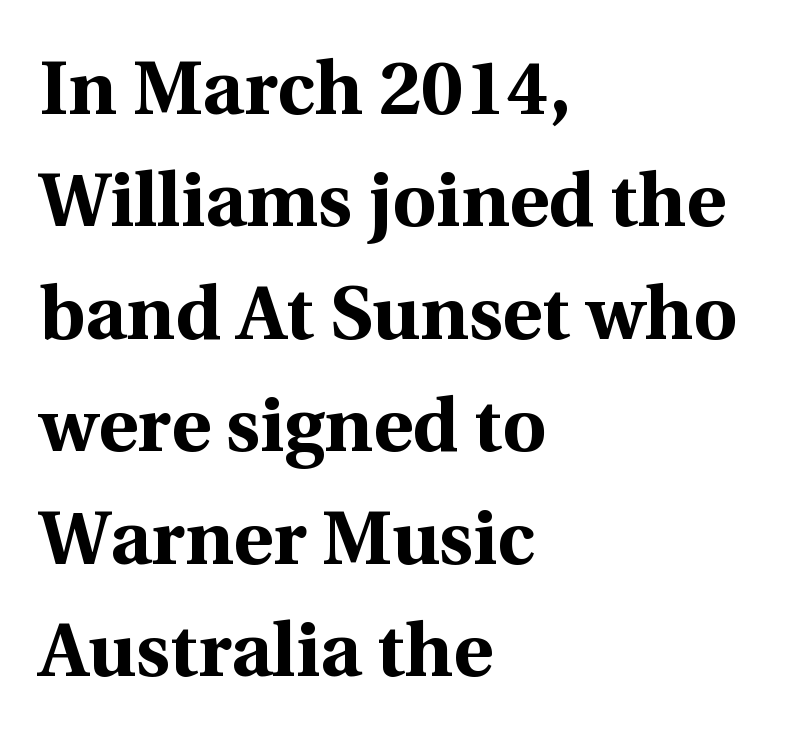
Q: Is the text bold? A: Yes.
Q: Is the text italic (slanted)? A: No, it is upright.
Q: Is the typeface a serif or a sans-serif typeface? A: Serif.
Q: Is the text underlined? A: No.
Q: How is the paragraph aligned? A: Left-aligned.
Q: Is the spacing between letters normal or unusually wide? A: Normal.
Q: Is the spacing between lines tight, normal or loose? A: Normal.
Q: Width (condensed, normal, or wide)? A: Normal.
Q: x-height? A: Medium.
Q: Monospaced? A: No.
